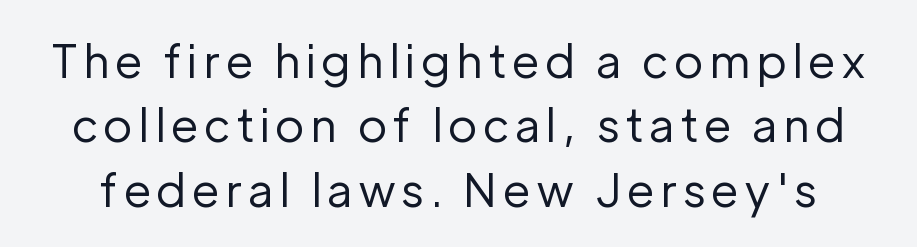
The image shows 45 px regular-weight sans-serif type, upright; set normal line spacing (1.43x), not underlined; low stroke contrast and a medium x-height.
